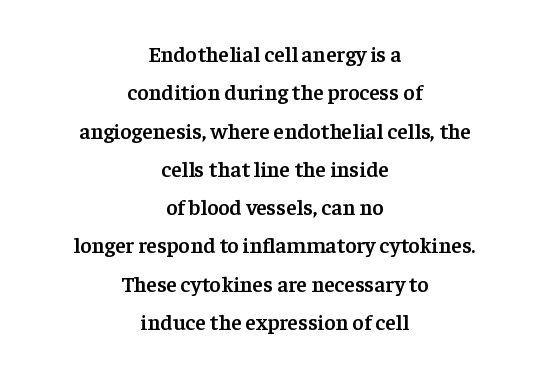
Q: Is the text bold? A: Semi-bold.
Q: Is the text italic (slanted)? A: No, it is upright.
Q: Is the text underlined? A: No.
Q: How is the paragraph aligned? A: Centered.
Q: Is the spacing between letters normal or unusually wide? A: Normal.
